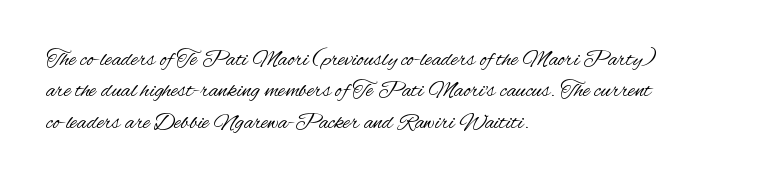
The image shows 23 px text type; set left-aligned, normal line spacing (1.36x), normal letter spacing, not underlined.
